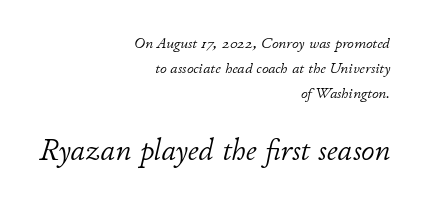
Q: Is the text bold? A: No.
Q: Is the text italic (slanted)? A: Yes, it leans right by about 11 degrees.
Q: Is the text underlined? A: No.
Q: How is the paragraph aligned? A: Right-aligned.
Q: Is the spacing between letters normal or unusually wide? A: Normal.
Q: Is the spacing between lines tight, normal or loose? A: Normal.
Q: Which block of text is set in a larger size, the first (top) or the second (bottom)? A: The second (bottom) one.
Q: Width (condensed, normal, or wide)? A: Normal.
Q: Stroke contrast? A: Low.
Q: x-height? A: Small.
Q: Monospaced? A: No.
